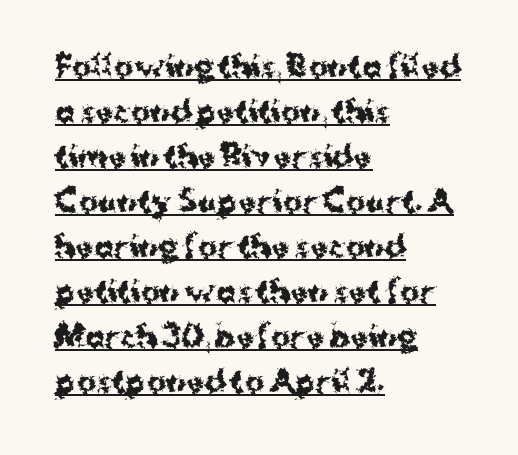
Q: Is the text bold? A: Yes.
Q: Is the text italic (slanted)? A: No, it is upright.
Q: Is the typeface a serif or a sans-serif typeface? A: Sans-serif.
Q: Is the text underlined? A: Yes.
Q: How is the paragraph aligned? A: Left-aligned.
Q: Is the spacing between letters normal or unusually wide? A: Normal.
Q: Is the spacing between lines tight, normal or loose? A: Normal.
Q: Width (condensed, normal, or wide)? A: Normal.
Q: Stroke contrast? A: Medium.
Q: x-height? A: Medium.
Q: Monospaced? A: No.
